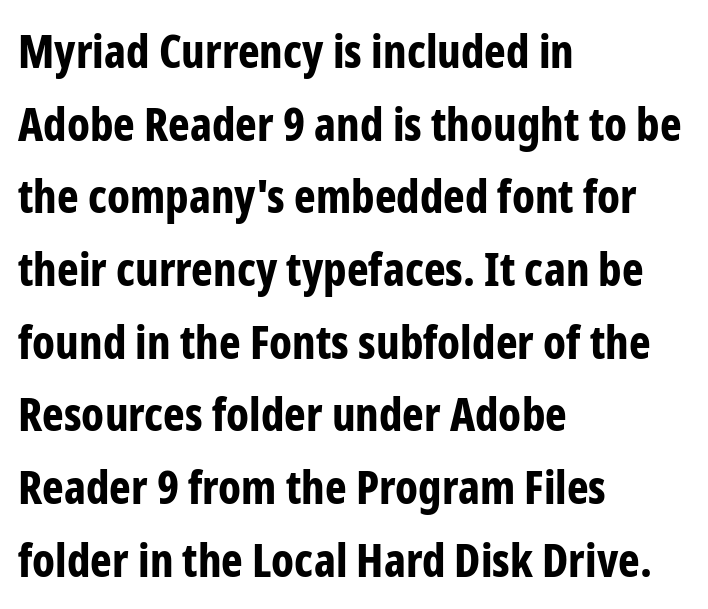
Q: Is the text bold? A: Yes.
Q: Is the text italic (slanted)? A: No, it is upright.
Q: Is the typeface a serif or a sans-serif typeface? A: Sans-serif.
Q: Is the text underlined? A: No.
Q: How is the paragraph aligned? A: Left-aligned.
Q: Is the spacing between letters normal or unusually wide? A: Normal.
Q: Is the spacing between lines tight, normal or loose? A: Normal.
Q: Width (condensed, normal, or wide)? A: Condensed.
Q: Stroke contrast? A: Low.
Q: x-height? A: Medium.
Q: Monospaced? A: No.
